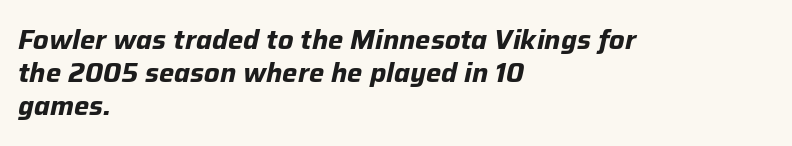
Q: Is the text bold? A: Yes.
Q: Is the text italic (slanted)? A: Yes, it leans right by about 12 degrees.
Q: Is the text underlined? A: No.
Q: How is the paragraph aligned? A: Left-aligned.
Q: Is the spacing between letters normal or unusually wide? A: Normal.
